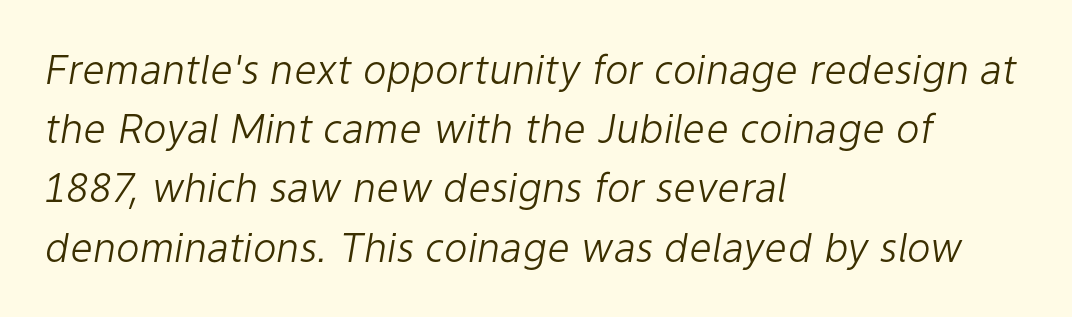
{"italic": "yes", "lean": "right", "slant_degrees": 9, "bold": "no", "weight": "light", "width": "normal", "stroke_contrast": "low", "x_height": "medium", "monospaced": "no", "underline": "no", "align": "left", "line_spacing": "normal", "line_spacing_ratio": 1.48, "letter_spacing": "normal", "letter_spacing_em": 0.0, "glyph_px": 40}
